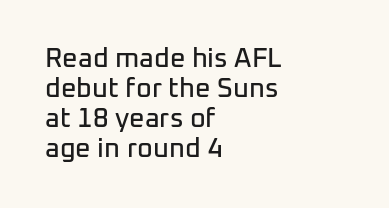
{"italic": "no", "underline": "no", "align": "left", "line_spacing": "tight", "line_spacing_ratio": 1.11, "letter_spacing": "normal", "letter_spacing_em": 0.0, "glyph_px": 27}
